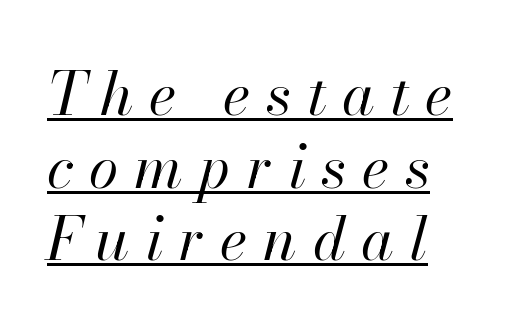
Q: Is the text bold? A: No.
Q: Is the text italic (slanted)? A: Yes, it leans right by about 13 degrees.
Q: Is the text underlined? A: Yes.
Q: Is the spacing between letters normal or unusually wide? A: Unusually wide.
Q: Width (condensed, normal, or wide)? A: Normal.
Q: Stroke contrast? A: High.
Q: x-height? A: Small.
Q: Monospaced? A: No.
